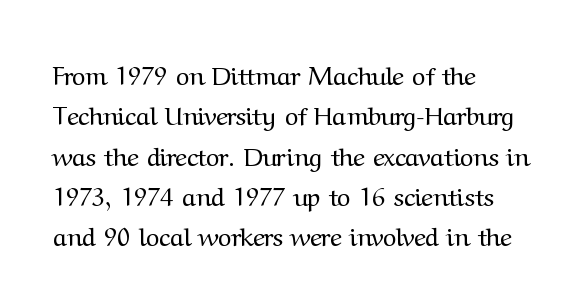
{"italic": "no", "bold": "no", "underline": "no", "align": "left", "line_spacing": "normal", "line_spacing_ratio": 1.55, "letter_spacing": "normal", "letter_spacing_em": 0.0, "glyph_px": 26}
